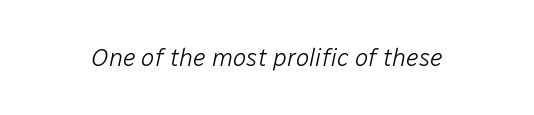
{"italic": "yes", "lean": "right", "slant_degrees": 12, "bold": "no", "underline": "no", "letter_spacing": "normal", "letter_spacing_em": 0.0, "glyph_px": 25}
